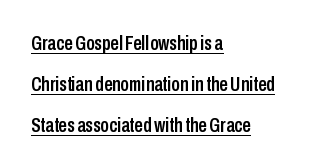
Q: Is the text italic (slanted)? A: No, it is upright.
Q: Is the text underlined? A: Yes.
Q: How is the paragraph aligned? A: Left-aligned.
Q: Is the spacing between letters normal or unusually wide? A: Normal.
Q: Is the spacing between lines tight, normal or loose? A: Loose.
